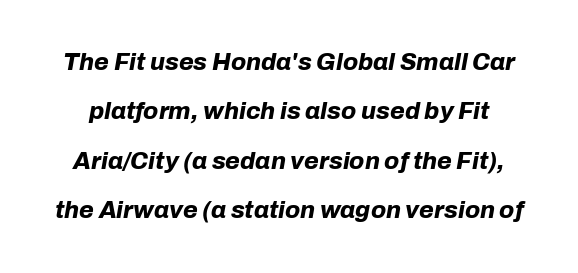
The image shows 24 px bold type, italic (leaning right); set loose line spacing (2.06x), normal letter spacing, not underlined.
